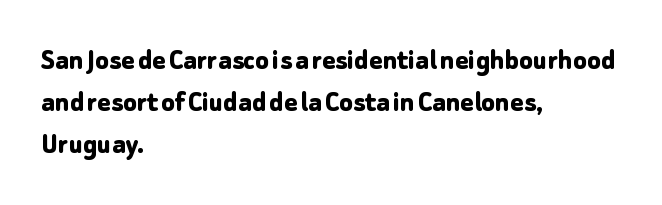
The image shows 31 px bold sans-serif type, upright; set left-aligned, normal line spacing (1.36x), normal letter spacing, not underlined; low stroke contrast and a medium x-height.
